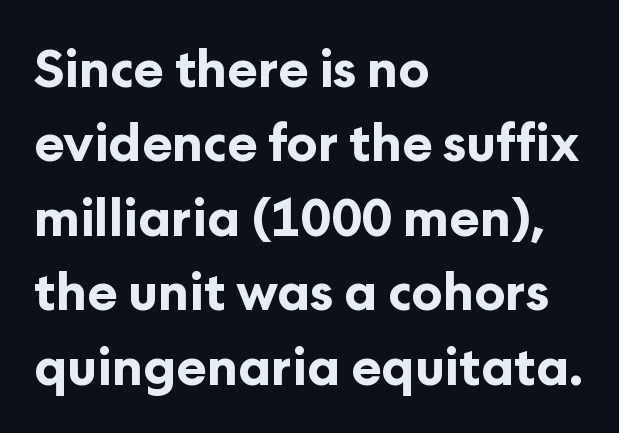
Q: Is the text bold? A: Yes.
Q: Is the text italic (slanted)? A: No, it is upright.
Q: Is the typeface a serif or a sans-serif typeface? A: Sans-serif.
Q: Is the text underlined? A: No.
Q: How is the paragraph aligned? A: Left-aligned.
Q: Is the spacing between letters normal or unusually wide? A: Normal.
Q: Is the spacing between lines tight, normal or loose? A: Normal.
Q: Width (condensed, normal, or wide)? A: Normal.
Q: Stroke contrast? A: Low.
Q: x-height? A: Medium.
Q: Monospaced? A: No.
